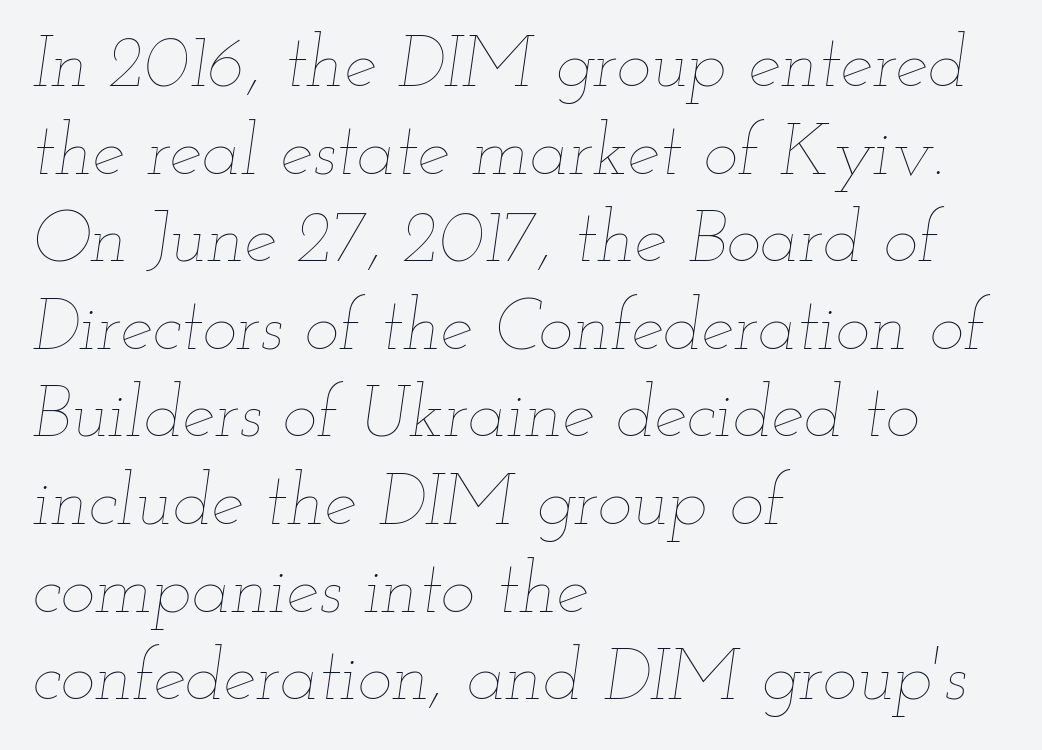
{"italic": "yes", "lean": "right", "slant_degrees": 12, "bold": "no", "weight": "thin", "width": "wide", "stroke_contrast": "low", "x_height": "small", "monospaced": "no", "underline": "no", "align": "left", "line_spacing_ratio": 1.2, "letter_spacing": "normal", "letter_spacing_em": 0.0, "glyph_px": 73}
